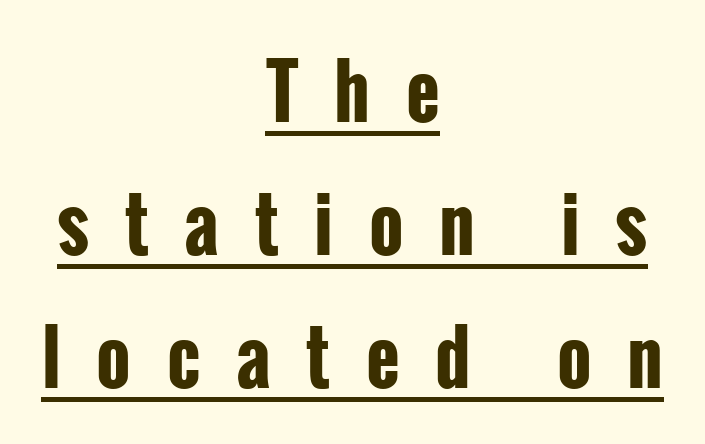
{"serif": "no", "italic": "no", "bold": "yes", "weight": "bold", "width": "condensed", "stroke_contrast": "low", "x_height": "medium", "monospaced": "no", "underline": "yes", "align": "center", "line_spacing_ratio": 1.82, "letter_spacing": "wide", "letter_spacing_em": 0.49, "glyph_px": 73}
